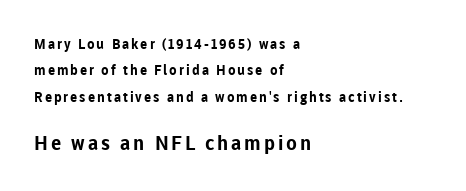
The image shows 20 px bold type, upright; set left-aligned, line spacing 1.89x, not underlined; the second (bottom) block is 1.43x larger.
